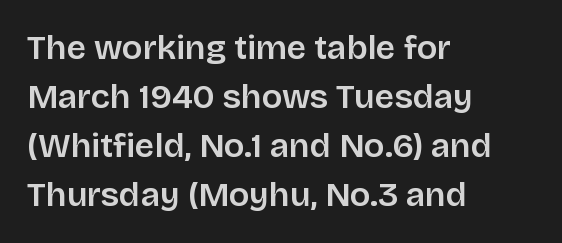
Q: Is the text italic (slanted)? A: No, it is upright.
Q: Is the typeface a serif or a sans-serif typeface? A: Sans-serif.
Q: Is the text underlined? A: No.
Q: How is the paragraph aligned? A: Left-aligned.
Q: Is the spacing between letters normal or unusually wide? A: Normal.
Q: Is the spacing between lines tight, normal or loose? A: Normal.
Q: Width (condensed, normal, or wide)? A: Normal.
Q: Stroke contrast? A: Low.
Q: x-height? A: Large.
Q: Monospaced? A: No.
